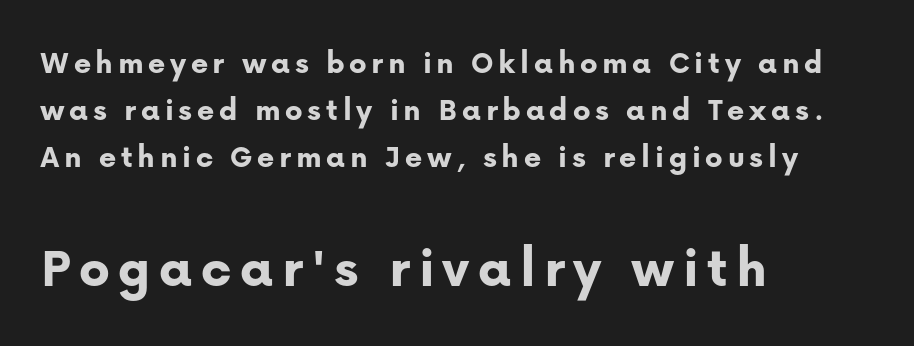
Q: Is the text bold? A: Yes.
Q: Is the text italic (slanted)? A: No, it is upright.
Q: Is the typeface a serif or a sans-serif typeface? A: Sans-serif.
Q: Is the text underlined? A: No.
Q: How is the paragraph aligned? A: Left-aligned.
Q: Is the spacing between lines tight, normal or loose? A: Normal.
Q: Which block of text is set in a larger size, the first (top) or the second (bottom)? A: The second (bottom) one.
Q: Width (condensed, normal, or wide)? A: Normal.
Q: Stroke contrast? A: Low.
Q: x-height? A: Medium.
Q: Monospaced? A: No.
